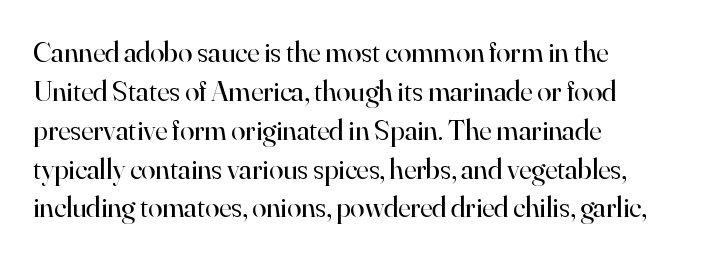
Q: Is the text bold? A: No.
Q: Is the text italic (slanted)? A: No, it is upright.
Q: Is the typeface a serif or a sans-serif typeface? A: Serif.
Q: Is the text underlined? A: No.
Q: How is the paragraph aligned? A: Left-aligned.
Q: Is the spacing between letters normal or unusually wide? A: Normal.
Q: Is the spacing between lines tight, normal or loose? A: Normal.
Q: Width (condensed, normal, or wide)? A: Normal.
Q: Stroke contrast? A: High.
Q: x-height? A: Small.
Q: Monospaced? A: No.
